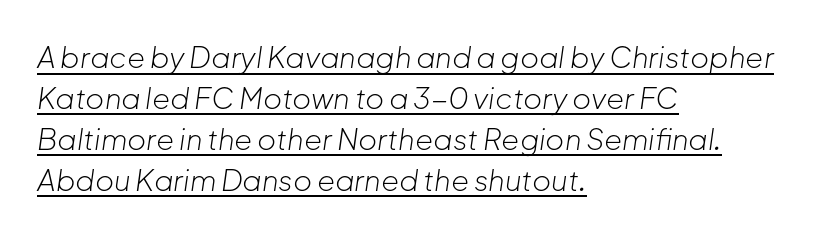
These lines keep a tight, regular rhythm from letter to letter. The rendering uses a moderate line-height, typical for paragraphs. Has an underline been added? It has. If you drew a line through each stem, it would be angled.
